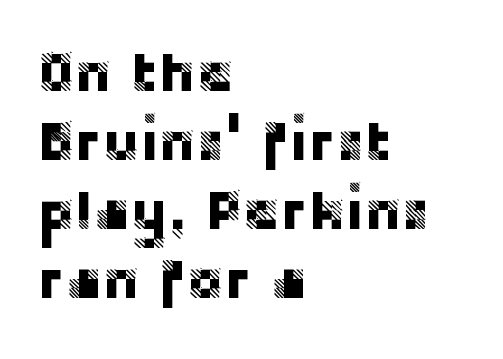
The image shows 56 px sans-serif type, upright; set left-aligned, line spacing 1.23x, normal letter spacing, not underlined; low stroke contrast and a large x-height.
